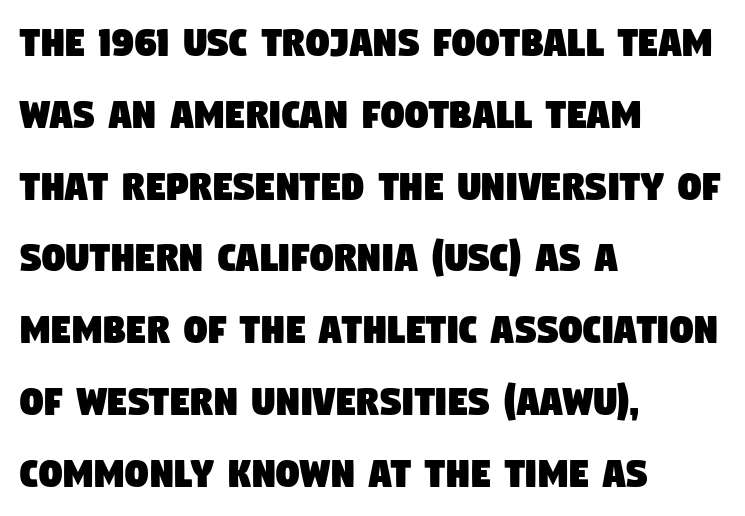
Default kerning and tracking; the words read as compact shapes. Regarding leading, the lines here are spaced in the standard way. This sample has the flowing, uneven cadence of proportional lettering. Letterform terminals end flat and unadorned throughout the passage. Compared with a centered layout, this one pins lines to the left instead. Descender tails drop into unmarked territory.
